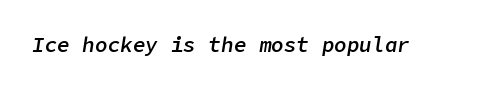
Q: Is the text bold? A: Semi-bold.
Q: Is the text italic (slanted)? A: Yes, it leans right by about 9 degrees.
Q: Is the text underlined? A: No.
Q: Is the spacing between letters normal or unusually wide? A: Normal.
